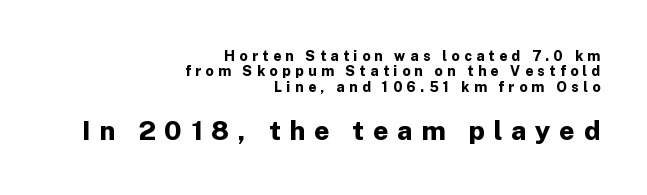
The image shows 27 px bold type, upright; set right-aligned, tight line spacing (1.09x), unusually wide letter spacing (+0.32 em), not underlined; the second (bottom) block is 1.93x larger.
